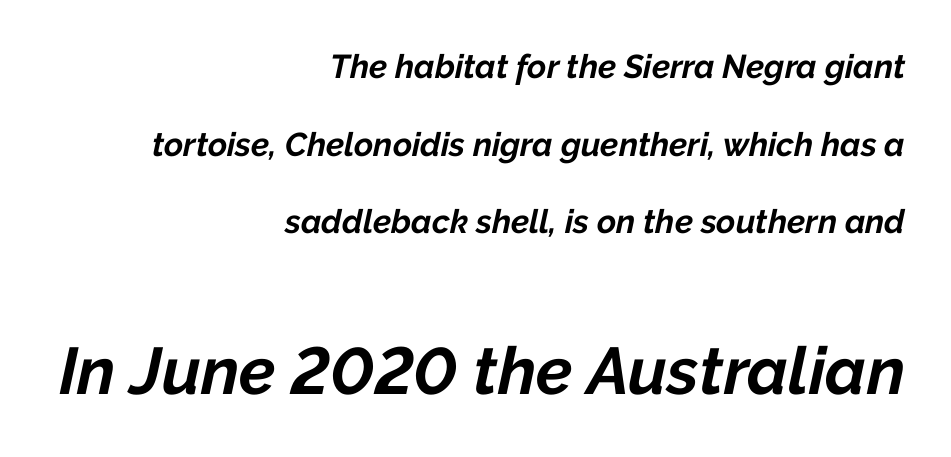
Q: Is the text bold? A: Yes.
Q: Is the text italic (slanted)? A: Yes, it leans right by about 12 degrees.
Q: Is the text underlined? A: No.
Q: How is the paragraph aligned? A: Right-aligned.
Q: Is the spacing between letters normal or unusually wide? A: Normal.
Q: Is the spacing between lines tight, normal or loose? A: Loose.
Q: Which block of text is set in a larger size, the first (top) or the second (bottom)? A: The second (bottom) one.
Q: Width (condensed, normal, or wide)? A: Normal.
Q: Stroke contrast? A: Low.
Q: x-height? A: Medium.
Q: Monospaced? A: No.
